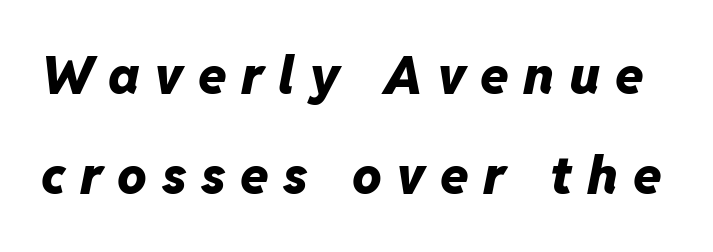
The image shows 52 px heavy type, italic (leaning right); set loose line spacing (1.93x), unusually wide letter spacing (+0.28 em), not underlined; low stroke contrast and a medium x-height.
